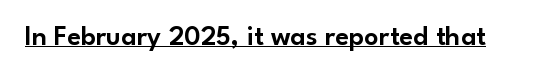
The image shows 28 px sans-serif type, upright; set normal letter spacing, underlined; low stroke contrast and a small x-height.
